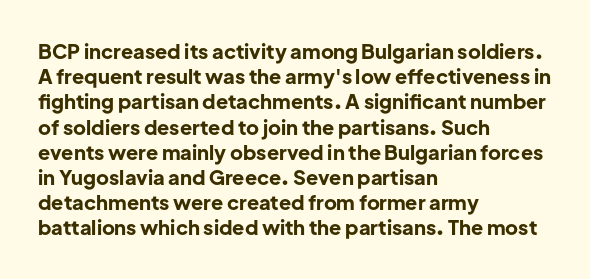
{"italic": "no", "bold": "yes", "underline": "no", "align": "left", "line_spacing": "normal", "line_spacing_ratio": 1.26, "letter_spacing": "normal", "letter_spacing_em": 0.0, "glyph_px": 20}
